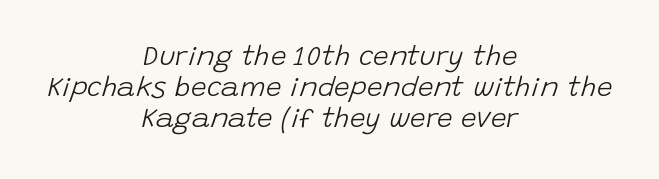
The image shows 28 px light type, italic (leaning right); set centered, tight line spacing (1.1x), normal letter spacing, not underlined; low stroke contrast and a large x-height.
